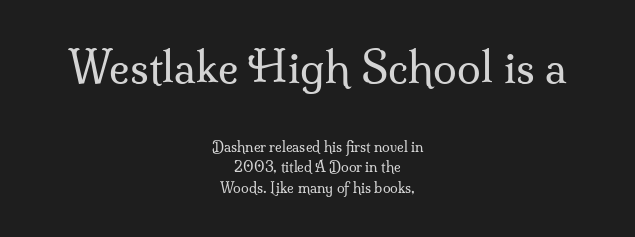
Q: Is the text bold? A: No.
Q: Is the text italic (slanted)? A: No, it is upright.
Q: Is the typeface a serif or a sans-serif typeface? A: Serif.
Q: Is the text underlined? A: No.
Q: How is the paragraph aligned? A: Centered.
Q: Is the spacing between letters normal or unusually wide? A: Normal.
Q: Is the spacing between lines tight, normal or loose? A: Normal.
Q: Which block of text is set in a larger size, the first (top) or the second (bottom)? A: The first (top) one.
Q: Width (condensed, normal, or wide)? A: Normal.
Q: Stroke contrast? A: Medium.
Q: x-height? A: Small.
Q: Monospaced? A: No.
